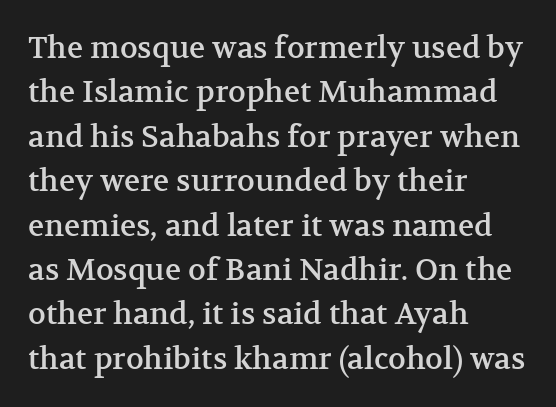
Q: Is the text italic (slanted)? A: No, it is upright.
Q: Is the typeface a serif or a sans-serif typeface? A: Serif.
Q: Is the text underlined? A: No.
Q: How is the paragraph aligned? A: Left-aligned.
Q: Is the spacing between letters normal or unusually wide? A: Normal.
Q: Is the spacing between lines tight, normal or loose? A: Normal.
Q: Width (condensed, normal, or wide)? A: Normal.
Q: Stroke contrast? A: Medium.
Q: x-height? A: Medium.
Q: Monospaced? A: No.
